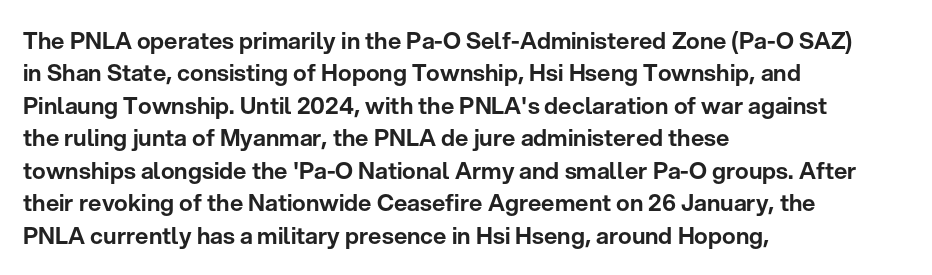
{"italic": "no", "underline": "no", "align": "left", "line_spacing": "normal", "line_spacing_ratio": 1.41, "letter_spacing": "normal", "letter_spacing_em": 0.0, "glyph_px": 23}
